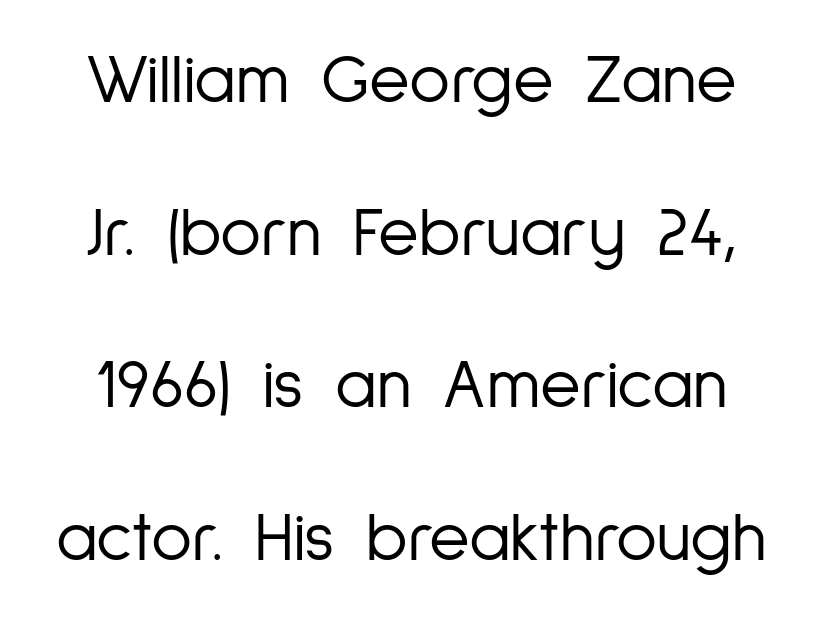
{"serif": "no", "italic": "no", "bold": "no", "weight": "light", "width": "condensed", "stroke_contrast": "low", "x_height": "medium", "monospaced": "no", "underline": "no", "line_spacing": "loose", "line_spacing_ratio": 2.18, "letter_spacing": "normal", "letter_spacing_em": 0.0, "glyph_px": 70}
